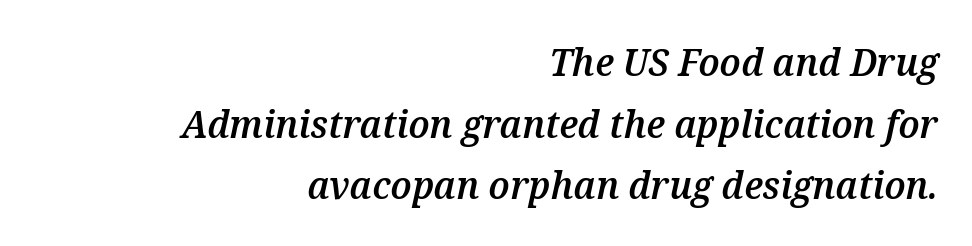
The image shows 39 px semibold type, italic (leaning right); set right-aligned, normal line spacing (1.58x), normal letter spacing, not underlined; medium stroke contrast and a medium x-height.
